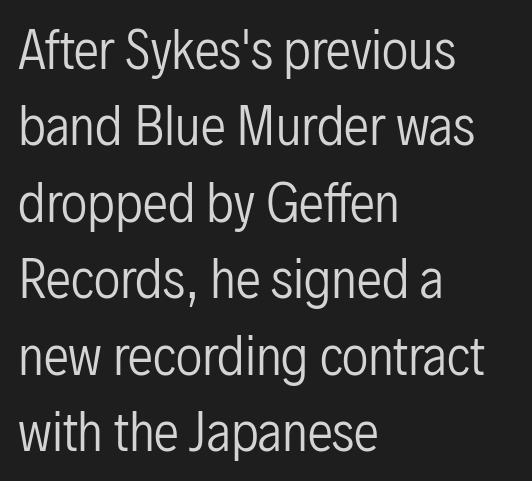
{"serif": "no", "italic": "no", "bold": "no", "weight": "regular", "width": "condensed", "stroke_contrast": "low", "x_height": "medium", "monospaced": "no", "underline": "no", "align": "left", "line_spacing": "normal", "line_spacing_ratio": 1.5, "letter_spacing": "normal", "letter_spacing_em": 0.0, "glyph_px": 51}
